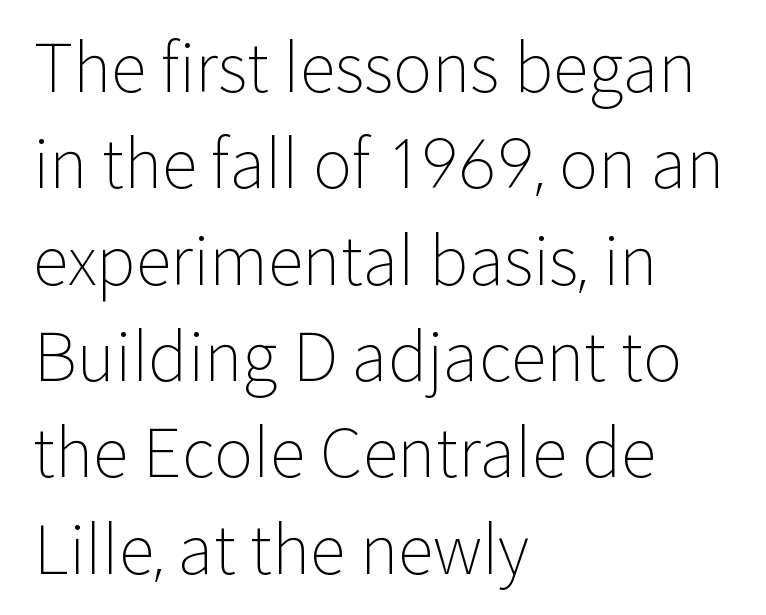
{"serif": "no", "italic": "no", "bold": "no", "weight": "light", "width": "normal", "stroke_contrast": "low", "x_height": "medium", "monospaced": "no", "underline": "no", "align": "left", "line_spacing": "normal", "line_spacing_ratio": 1.46, "letter_spacing": "normal", "letter_spacing_em": 0.0, "glyph_px": 66}
